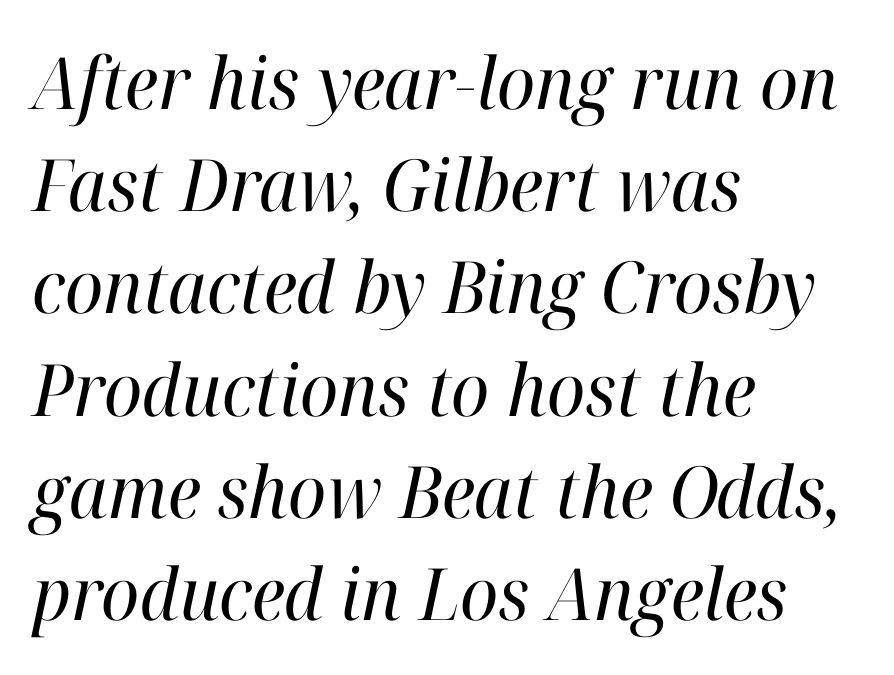
Q: Is the text bold? A: No.
Q: Is the text italic (slanted)? A: Yes, it leans right by about 12 degrees.
Q: Is the typeface a serif or a sans-serif typeface? A: Serif.
Q: Is the text underlined? A: No.
Q: How is the paragraph aligned? A: Left-aligned.
Q: Is the spacing between letters normal or unusually wide? A: Normal.
Q: Is the spacing between lines tight, normal or loose? A: Normal.
Q: Width (condensed, normal, or wide)? A: Normal.
Q: Stroke contrast? A: High.
Q: x-height? A: Medium.
Q: Monospaced? A: No.
